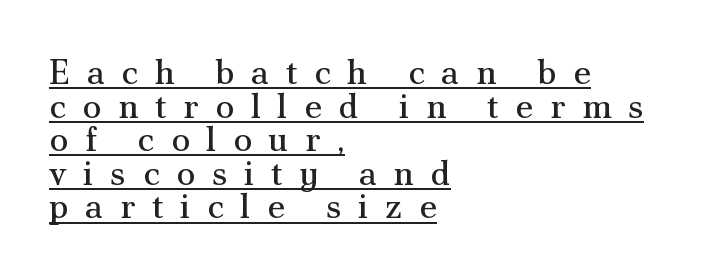
A baseline rule has been typeset under these characters. Typeset ragged right — the left edge is the straight one. Interline gaps are noticeably narrow in this sample. The font's upright variant was chosen for this text.
